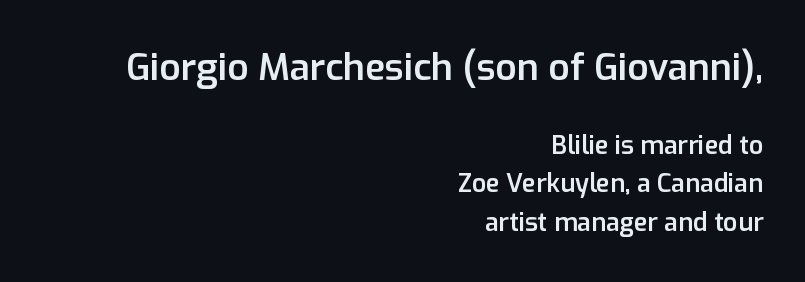
The image shows 37 px semibold sans-serif type, upright; set right-aligned, normal line spacing (1.53x), normal letter spacing, not underlined; the first (top) block is 1.48x larger; low stroke contrast and a medium x-height.
